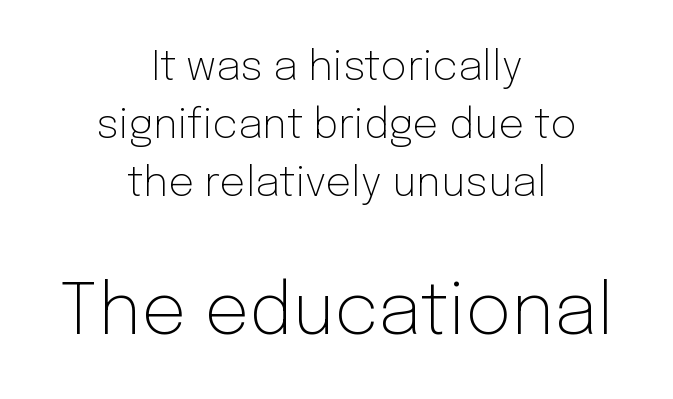
The image shows 71 px light sans-serif type, upright; set centered, normal line spacing (1.41x), normal letter spacing, not underlined; the second (bottom) block is 1.73x larger; low stroke contrast and a medium x-height.
